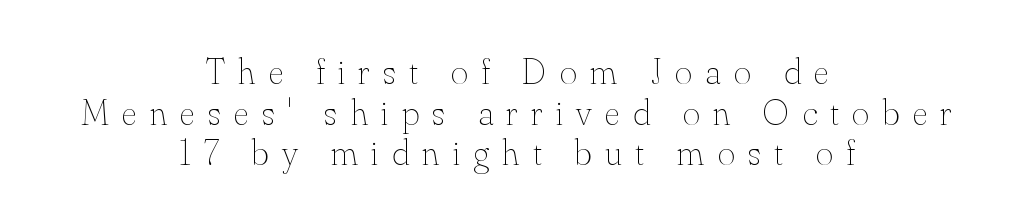
The leading is snug, giving the passage a crowded texture. Substantial extra tracking has been applied to these lines. Is this a fixed-width face? No — the glyphs have proportional, varying widths. The string is rendered with underlining switched off. Horizontal alignment here is central, giving a formal, balanced look.
